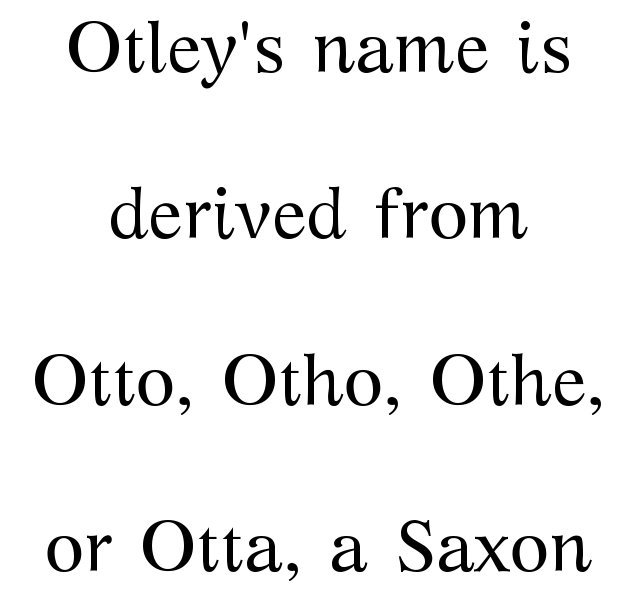
The face used here is proportionally spaced, like ordinary book or web type. These glyphs show unthickened strokes, regular width or finer. The line-height multiplier appears high, well above default. You can tell from the footed stems that serif type was used. A roman cut, with each character standing at attention.
